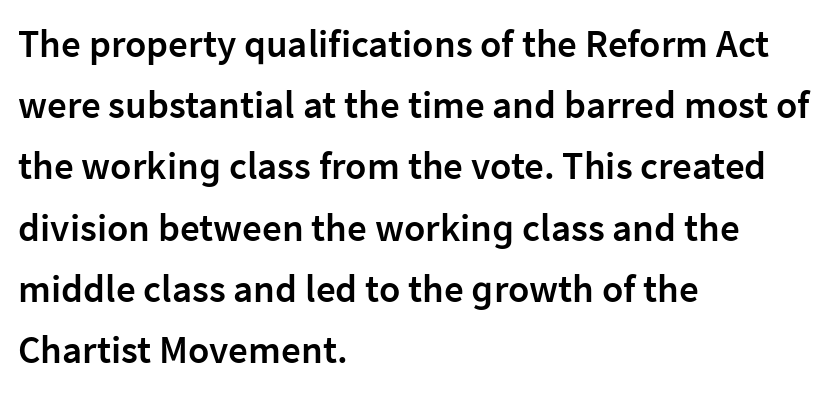
Q: Is the text bold? A: Semi-bold.
Q: Is the text italic (slanted)? A: No, it is upright.
Q: Is the typeface a serif or a sans-serif typeface? A: Sans-serif.
Q: Is the text underlined? A: No.
Q: How is the paragraph aligned? A: Left-aligned.
Q: Is the spacing between letters normal or unusually wide? A: Normal.
Q: Is the spacing between lines tight, normal or loose? A: Normal.
Q: Width (condensed, normal, or wide)? A: Normal.
Q: Stroke contrast? A: Low.
Q: x-height? A: Medium.
Q: Monospaced? A: No.
